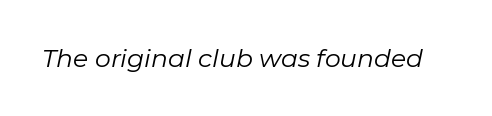
{"italic": "yes", "lean": "right", "slant_degrees": 11, "bold": "no", "underline": "no", "letter_spacing": "normal", "letter_spacing_em": 0.0, "glyph_px": 25}
